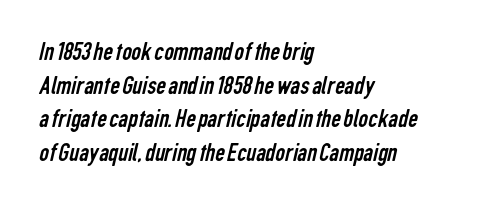
Q: Is the text bold? A: No.
Q: Is the text underlined? A: No.
Q: How is the paragraph aligned? A: Left-aligned.
Q: Is the spacing between letters normal or unusually wide? A: Normal.
Q: Is the spacing between lines tight, normal or loose? A: Normal.
